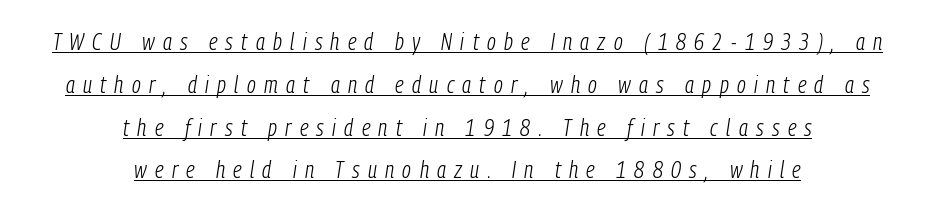
Q: Is the text bold? A: No.
Q: Is the text italic (slanted)? A: Yes, it leans right by about 9 degrees.
Q: Is the text underlined? A: Yes.
Q: How is the paragraph aligned? A: Centered.
Q: Is the spacing between letters normal or unusually wide? A: Unusually wide.
